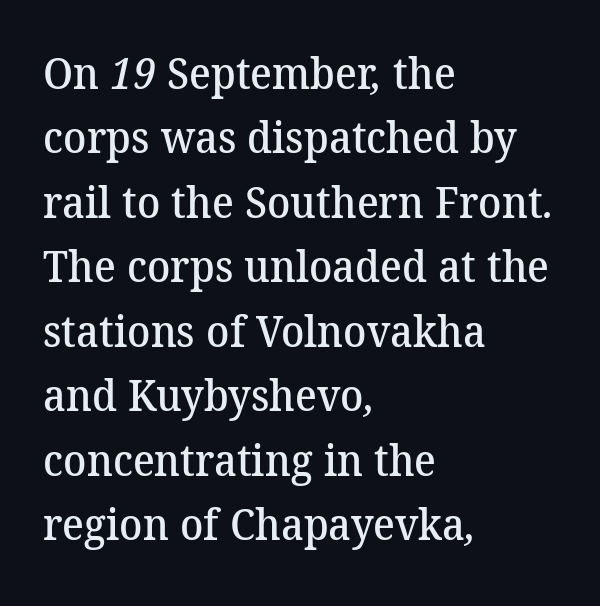
The image shows 43 px semibold serif type; set left-aligned, normal line spacing (1.5x), normal letter spacing, not underlined; medium stroke contrast and a medium x-height.
